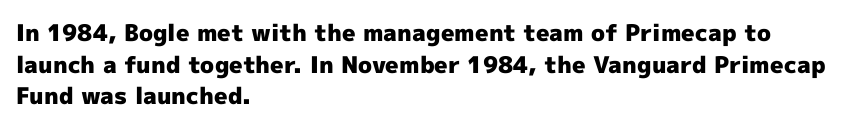
{"italic": "no", "bold": "yes", "underline": "no", "align": "left", "line_spacing": "normal", "line_spacing_ratio": 1.38, "letter_spacing": "normal", "letter_spacing_em": 0.0, "glyph_px": 23}
